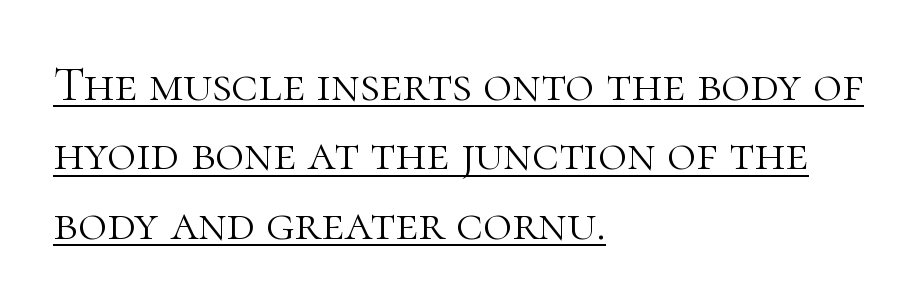
Q: Is the text bold? A: No.
Q: Is the text italic (slanted)? A: No, it is upright.
Q: Is the typeface a serif or a sans-serif typeface? A: Serif.
Q: Is the text underlined? A: Yes.
Q: How is the paragraph aligned? A: Left-aligned.
Q: Is the spacing between letters normal or unusually wide? A: Normal.
Q: Is the spacing between lines tight, normal or loose? A: Normal.
Q: Width (condensed, normal, or wide)? A: Normal.
Q: Stroke contrast? A: High.
Q: x-height? A: Medium.
Q: Monospaced? A: No.
